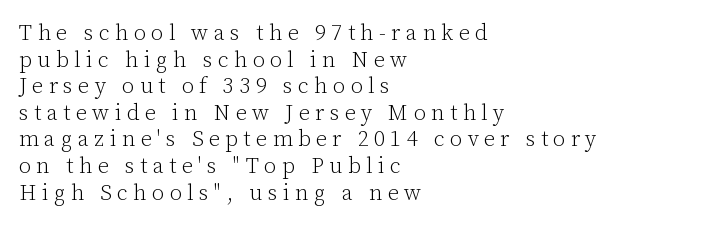
Bold? No — there's no thickening of the strokes. What stands out about the letter spacing? Its width — letters are far apart. The type sits square on the baseline with zero lean. The rag falls on the right side of this text block. The baseline area is clear.
